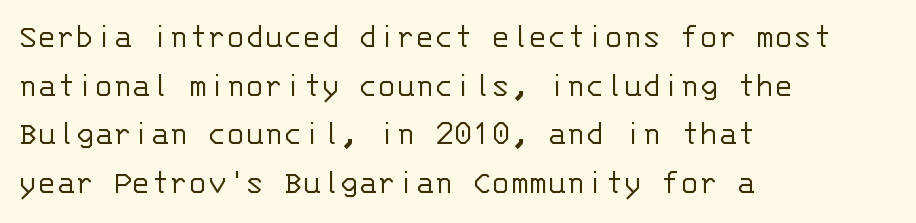
{"serif": "no", "italic": "no", "bold": "no", "weight": "light", "width": "normal", "stroke_contrast": "low", "x_height": "large", "monospaced": "yes", "underline": "no", "align": "left", "line_spacing": "normal", "line_spacing_ratio": 1.39, "letter_spacing": "normal", "letter_spacing_em": 0.0, "glyph_px": 35}
